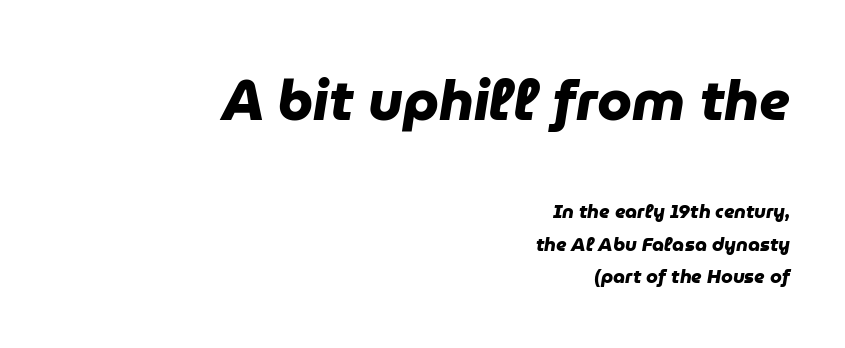
The face used here is proportionally spaced, like ordinary book or web type. Underline: absent. Typeset ragged left — the right edge is the straight one. This rendering leaves character spacing at its baseline value. Nothing sits at the stroke ends, so this counts as sans-serif. Weight: bold.
